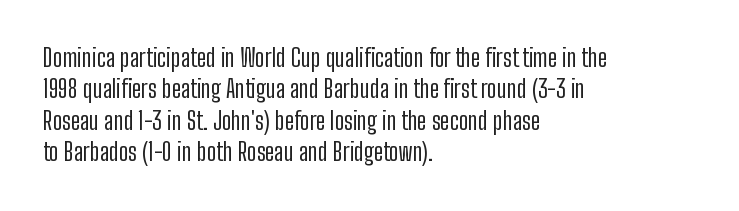
The image shows 24 px text type, upright; set left-aligned, normal line spacing (1.31x), normal letter spacing, not underlined.
